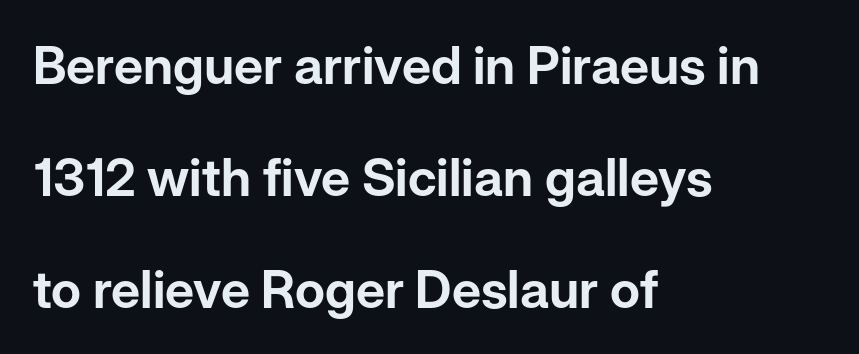
The face used here is proportionally spaced, like ordinary book or web type. Stroke terminals: plain, sans-serif. Rows of type keep a wide berth in the vertical direction. Here the glyphs are tracked normally, forming tight word shapes. The rendering anchors every line to the left-hand side.
